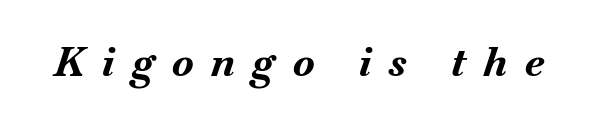
{"italic": "yes", "lean": "right", "slant_degrees": 18, "bold": "yes", "weight": "bold", "width": "normal", "stroke_contrast": "medium", "x_height": "small", "monospaced": "no", "underline": "no", "letter_spacing": "wide", "letter_spacing_em": 0.44, "glyph_px": 40}
